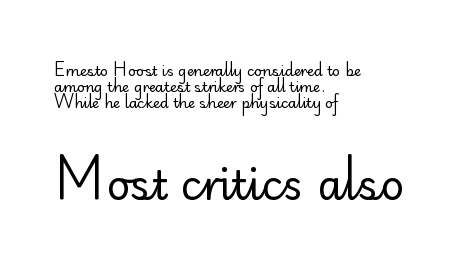
The image shows 41 px regular-weight sans-serif type, upright; set left-aligned, tight line spacing (1.14x), normal letter spacing, not underlined; the second (bottom) block is 2.93x larger; low stroke contrast and a small x-height.
